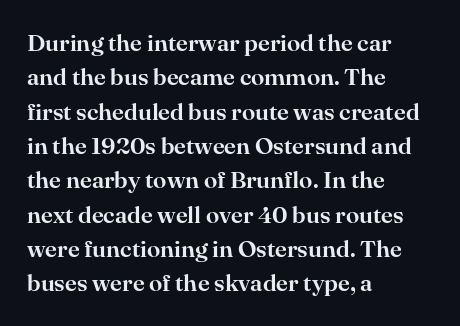
The rows are spaced the way most documents space them. Italic: no, the glyphs are upright roman. Reading down the block, your eye returns to a fixed left position each line. The words here are not underlined. Nothing unusual about the tracking: characters are spaced as the font intends.
